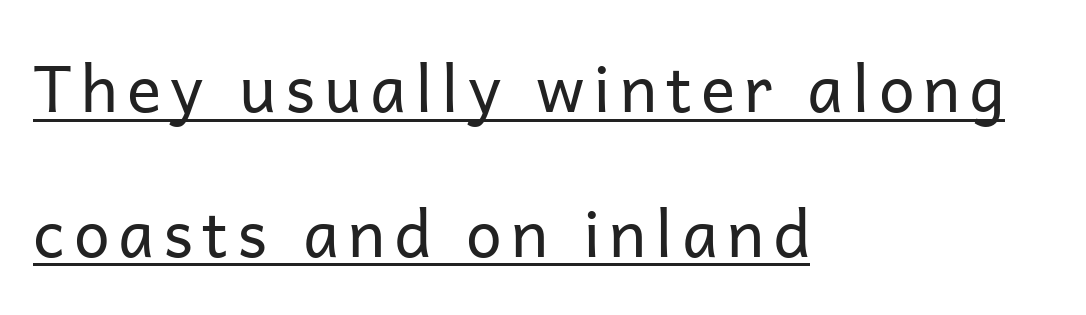
Compared with a typical body face, this is equally light or lighter still. Reading down the column, the eye jumps a long way to each next line. Posture: straight, roman, zero tilt. Is this a fixed-width face? No — the glyphs have proportional, varying widths. Observe the absence of serifs on each vertical stroke in this sample.
